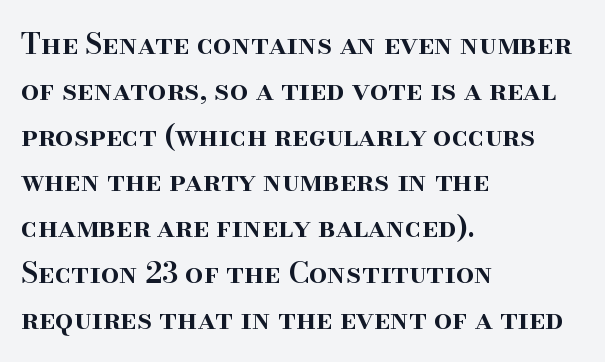
Q: Is the text bold? A: Semi-bold.
Q: Is the text italic (slanted)? A: No, it is upright.
Q: Is the typeface a serif or a sans-serif typeface? A: Serif.
Q: Is the text underlined? A: No.
Q: How is the paragraph aligned? A: Left-aligned.
Q: Is the spacing between letters normal or unusually wide? A: Normal.
Q: Is the spacing between lines tight, normal or loose? A: Normal.
Q: Width (condensed, normal, or wide)? A: Normal.
Q: Stroke contrast? A: High.
Q: x-height? A: Small.
Q: Monospaced? A: No.
